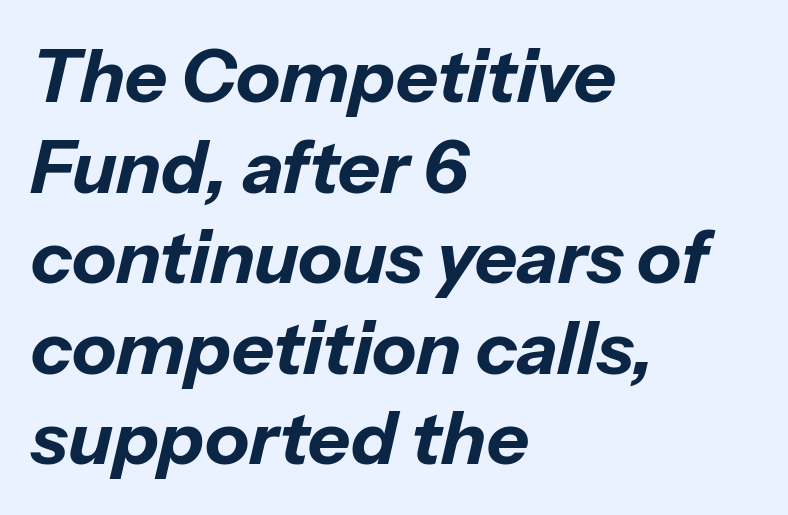
Q: Is the text bold? A: Yes.
Q: Is the text italic (slanted)? A: Yes, it leans right by about 13 degrees.
Q: Is the text underlined? A: No.
Q: How is the paragraph aligned? A: Left-aligned.
Q: Is the spacing between letters normal or unusually wide? A: Normal.
Q: Width (condensed, normal, or wide)? A: Normal.
Q: Stroke contrast? A: Low.
Q: x-height? A: Medium.
Q: Monospaced? A: No.
